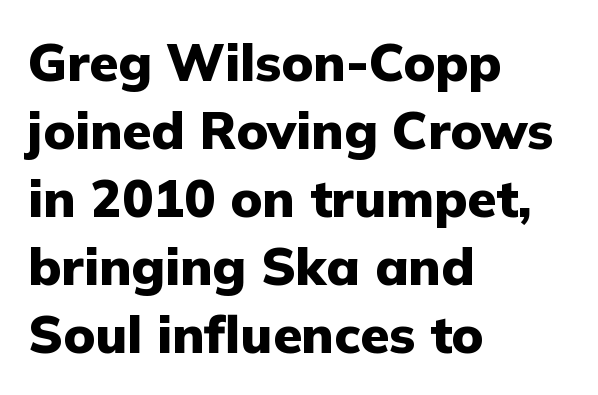
The image shows 52 px heavy sans-serif type, upright; set left-aligned, normal line spacing (1.31x), normal letter spacing, not underlined; low stroke contrast and a medium x-height.
